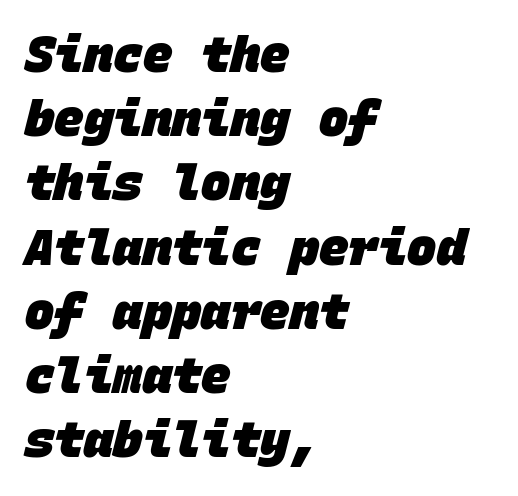
Caption: standard tracking, unaltered. Leading: standard. Chunky letters — that's bold for sure. Spacing verdict: monospaced, one width for all characters.
